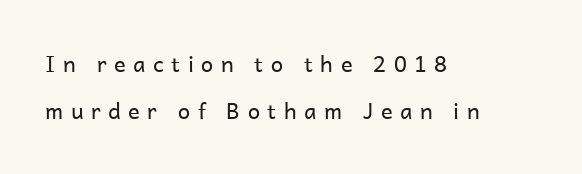
Q: Is the text bold? A: No.
Q: Is the text italic (slanted)? A: No, it is upright.
Q: Is the text underlined? A: No.
Q: How is the paragraph aligned? A: Left-aligned.
Q: Is the spacing between letters normal or unusually wide? A: Unusually wide.
Q: Is the spacing between lines tight, normal or loose? A: Loose.
